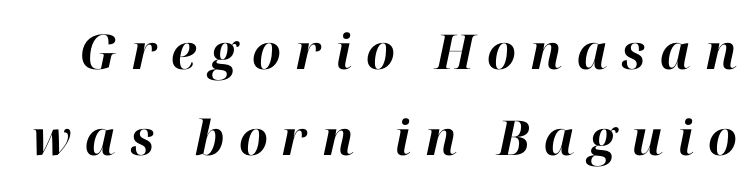
The image shows 48 px bold type, italic (leaning right); set line spacing 1.79x, unusually wide letter spacing (+0.29 em), not underlined; high stroke contrast and a medium x-height.
